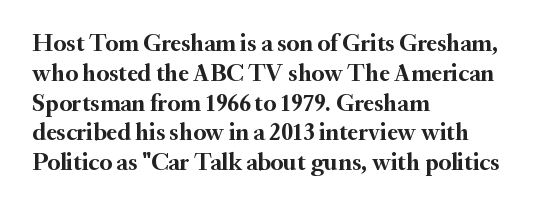
Every character sits straight up, as roman type does. This rendering uses left alignment, leaving the right contour irregular. Letters rest on an invisible, unmarked baseline. The passage shown has conventional tracking throughout. Pretty heavy lettering here — definitely bold.
